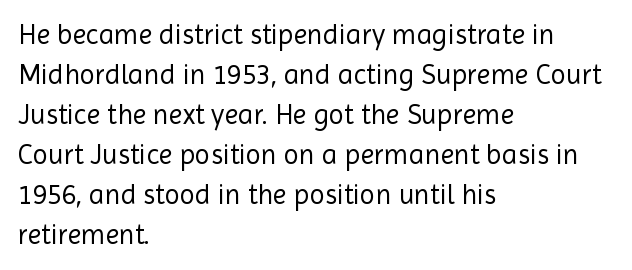
Nothing heavy about these letters — not bold at all. In terms of posture, this sample is upright. These lines are rendered in a variable-pitch font. This rendering uses left alignment, leaving the right contour irregular. Leading: standard. Note: no serifs on the glyphs.
